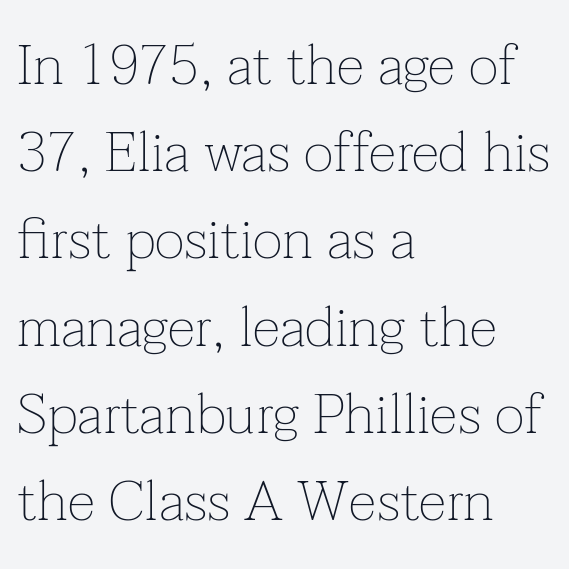
Q: Is the text bold? A: No.
Q: Is the text italic (slanted)? A: No, it is upright.
Q: Is the typeface a serif or a sans-serif typeface? A: Serif.
Q: Is the text underlined? A: No.
Q: How is the paragraph aligned? A: Left-aligned.
Q: Is the spacing between letters normal or unusually wide? A: Normal.
Q: Is the spacing between lines tight, normal or loose? A: Normal.
Q: Width (condensed, normal, or wide)? A: Normal.
Q: Stroke contrast? A: Low.
Q: x-height? A: Medium.
Q: Monospaced? A: No.
